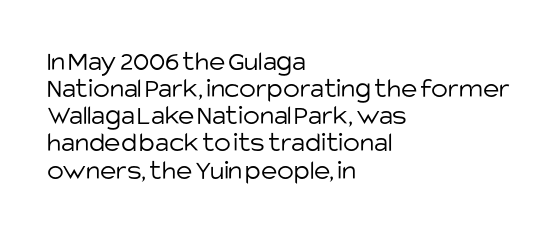
A clean baseline with only descenders dipping below it. The rag falls on the right side of this text block. Inter-character spacing is left at the font's built-in metrics. This sample trades vertical openness for compactness between lines. No heavy texture on the line: the type isn't bold.
